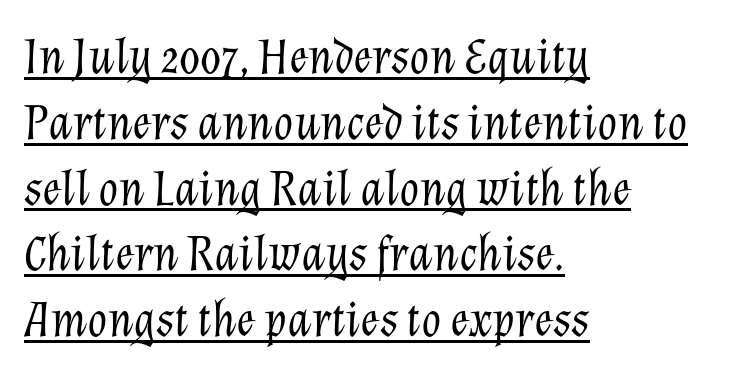
Q: Is the text bold? A: No.
Q: Is the text italic (slanted)? A: Yes, it leans right by about 12 degrees.
Q: Is the text underlined? A: Yes.
Q: How is the paragraph aligned? A: Left-aligned.
Q: Is the spacing between letters normal or unusually wide? A: Normal.
Q: Is the spacing between lines tight, normal or loose? A: Normal.
Q: Width (condensed, normal, or wide)? A: Normal.
Q: Stroke contrast? A: Low.
Q: x-height? A: Medium.
Q: Monospaced? A: No.
